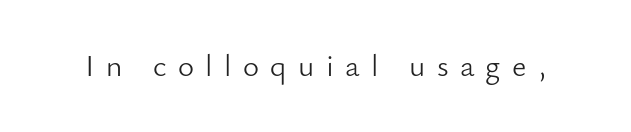
{"serif": "no", "italic": "no", "bold": "no", "weight": "light", "width": "normal", "stroke_contrast": "low", "x_height": "small", "monospaced": "no", "underline": "no", "letter_spacing": "wide", "letter_spacing_em": 0.37, "glyph_px": 31}
